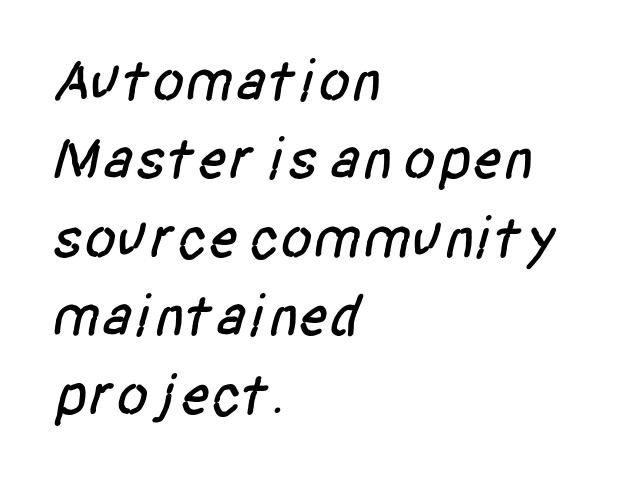
{"serif": "no", "width": "condensed", "stroke_contrast": "low", "x_height": "large", "monospaced": "no", "underline": "no", "align": "left", "line_spacing": "normal", "line_spacing_ratio": 1.33, "letter_spacing": "normal", "letter_spacing_em": 0.0, "glyph_px": 59}
